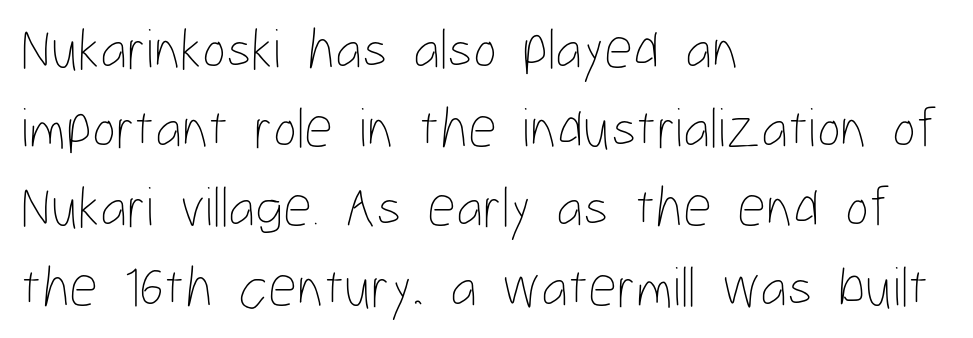
The gap between lines stays unmarked. Stems here are at most as thick as an everyday book face. Words appear dense and cohesive because spacing is normal. The rendering uses a moderate line-height, typical for paragraphs. The passage shown is typed in a proportional face where columns would drift.
